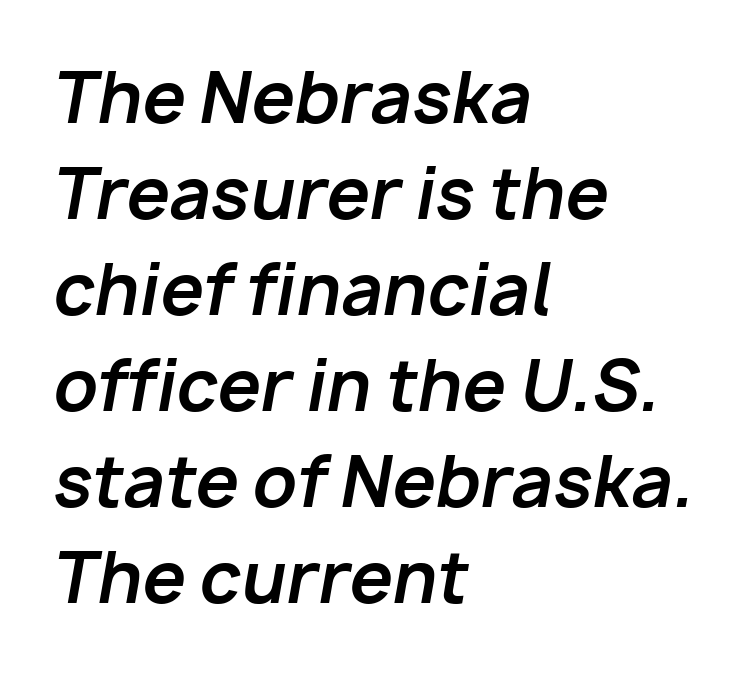
{"italic": "yes", "lean": "right", "slant_degrees": 10, "bold": "yes", "weight": "bold", "width": "normal", "stroke_contrast": "low", "x_height": "medium", "monospaced": "no", "underline": "no", "align": "left", "line_spacing": "normal", "line_spacing_ratio": 1.39, "letter_spacing": "normal", "letter_spacing_em": 0.0, "glyph_px": 69}
